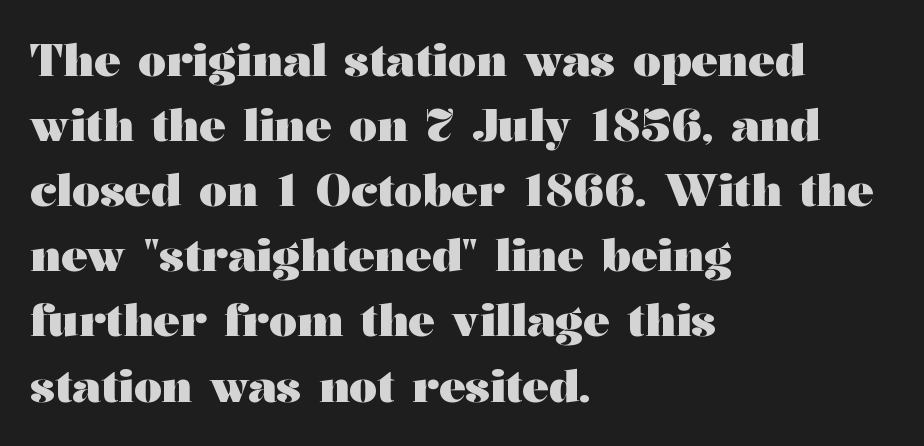
Q: Is the text bold? A: Yes.
Q: Is the text italic (slanted)? A: No, it is upright.
Q: Is the typeface a serif or a sans-serif typeface? A: Serif.
Q: Is the text underlined? A: No.
Q: How is the paragraph aligned? A: Left-aligned.
Q: Is the spacing between letters normal or unusually wide? A: Normal.
Q: Is the spacing between lines tight, normal or loose? A: Normal.
Q: Width (condensed, normal, or wide)? A: Wide.
Q: Stroke contrast? A: Medium.
Q: x-height? A: Medium.
Q: Monospaced? A: No.
